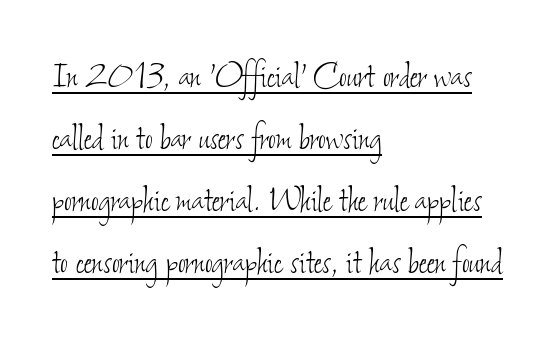
Rows of type keep a routine distance in the vertical direction. What decoration does the sample have? An underline. Do the characters align in a grid? No, the font is proportional. Does extra space separate the letters? No, they use regular spacing.
